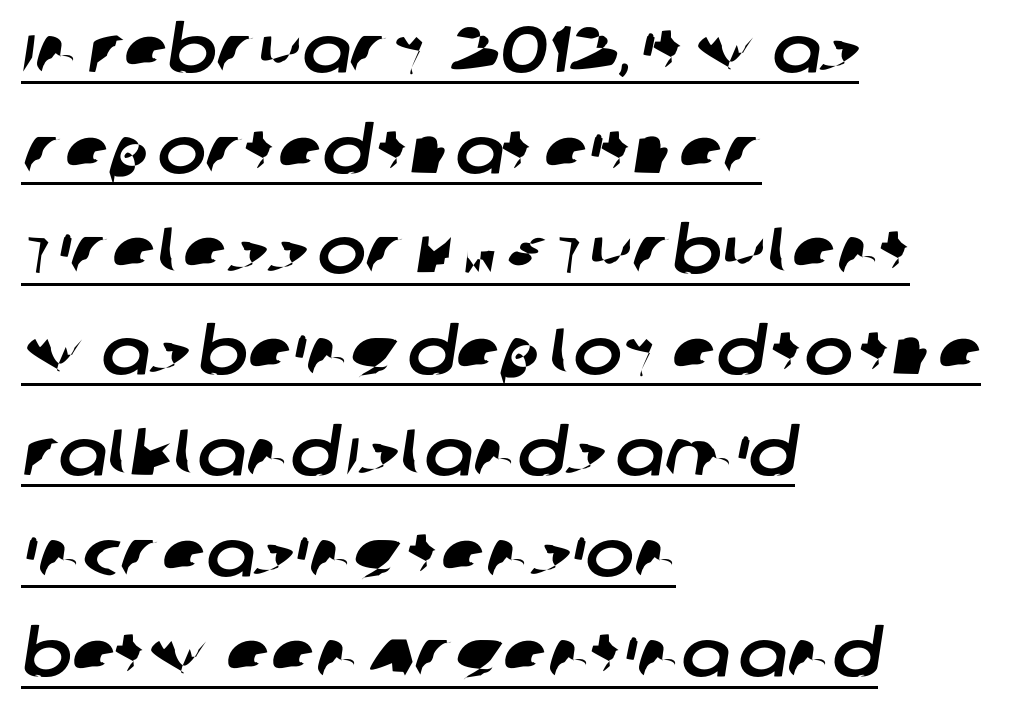
Q: Is the typeface a serif or a sans-serif typeface? A: Sans-serif.
Q: Is the text underlined? A: Yes.
Q: How is the paragraph aligned? A: Left-aligned.
Q: Is the spacing between letters normal or unusually wide? A: Normal.
Q: Is the spacing between lines tight, normal or loose? A: Normal.
Q: Width (condensed, normal, or wide)? A: Normal.
Q: Stroke contrast? A: Low.
Q: x-height? A: Large.
Q: Monospaced? A: No.
